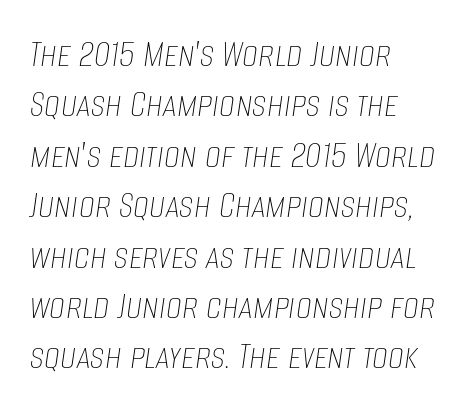
Weight: not bold — regular or lighter. The baseline area is clear. Leading: standard. Line starts are locked; line ends wander. The specimen reads as italic at a glance. The type is set solid horizontally, with unmodified tracking.
